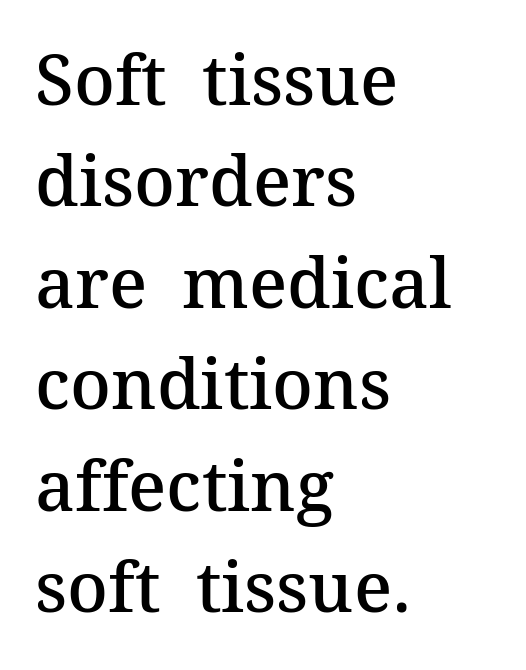
Q: Is the text bold? A: Semi-bold.
Q: Is the text italic (slanted)? A: No, it is upright.
Q: Is the typeface a serif or a sans-serif typeface? A: Serif.
Q: Is the text underlined? A: No.
Q: How is the paragraph aligned? A: Left-aligned.
Q: Is the spacing between letters normal or unusually wide? A: Normal.
Q: Is the spacing between lines tight, normal or loose? A: Normal.
Q: Width (condensed, normal, or wide)? A: Normal.
Q: Stroke contrast? A: Medium.
Q: x-height? A: Medium.
Q: Monospaced? A: No.
